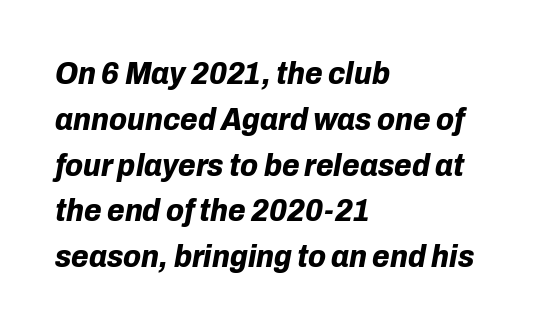
Q: Is the text bold? A: Yes.
Q: Is the text italic (slanted)? A: Yes, it leans right by about 10 degrees.
Q: Is the text underlined? A: No.
Q: How is the paragraph aligned? A: Left-aligned.
Q: Is the spacing between letters normal or unusually wide? A: Normal.
Q: Is the spacing between lines tight, normal or loose? A: Normal.
Q: Width (condensed, normal, or wide)? A: Normal.
Q: Stroke contrast? A: Low.
Q: x-height? A: Medium.
Q: Monospaced? A: No.
